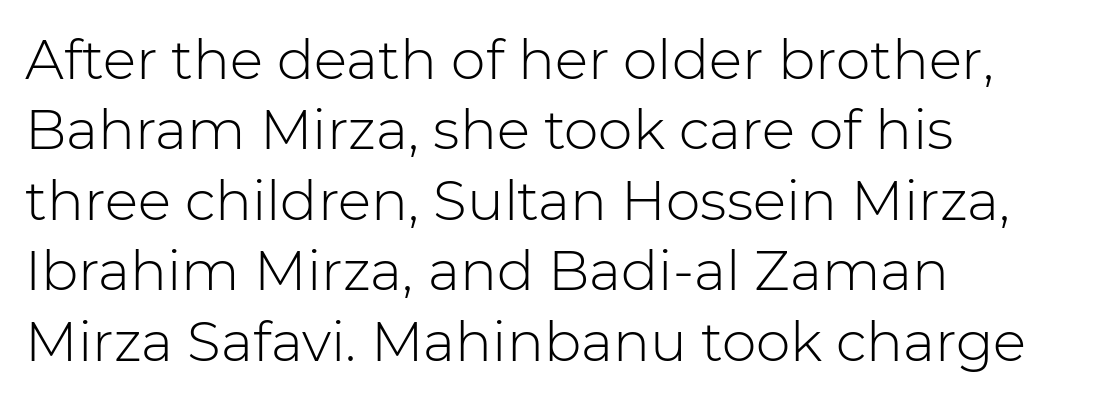
Q: Is the text bold? A: No.
Q: Is the text italic (slanted)? A: No, it is upright.
Q: Is the typeface a serif or a sans-serif typeface? A: Sans-serif.
Q: Is the text underlined? A: No.
Q: How is the paragraph aligned? A: Left-aligned.
Q: Is the spacing between letters normal or unusually wide? A: Normal.
Q: Is the spacing between lines tight, normal or loose? A: Normal.
Q: Width (condensed, normal, or wide)? A: Normal.
Q: Stroke contrast? A: Low.
Q: x-height? A: Medium.
Q: Monospaced? A: No.
